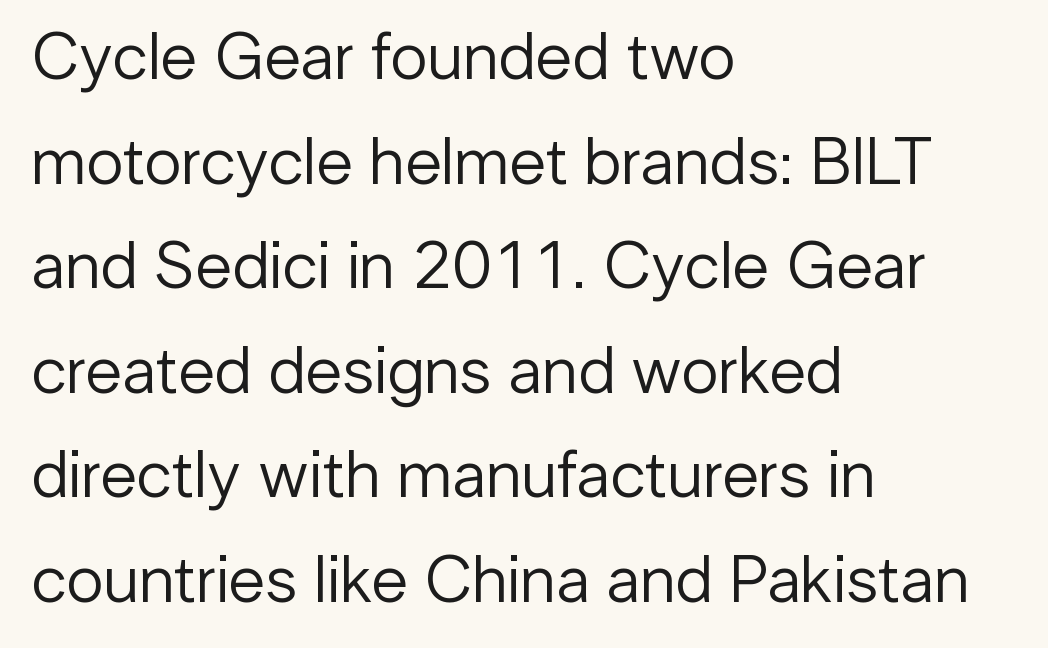
Q: Is the text bold? A: No.
Q: Is the text italic (slanted)? A: No, it is upright.
Q: Is the typeface a serif or a sans-serif typeface? A: Sans-serif.
Q: Is the text underlined? A: No.
Q: How is the paragraph aligned? A: Left-aligned.
Q: Is the spacing between letters normal or unusually wide? A: Normal.
Q: Is the spacing between lines tight, normal or loose? A: Normal.
Q: Width (condensed, normal, or wide)? A: Normal.
Q: Stroke contrast? A: Low.
Q: x-height? A: Medium.
Q: Monospaced? A: No.
